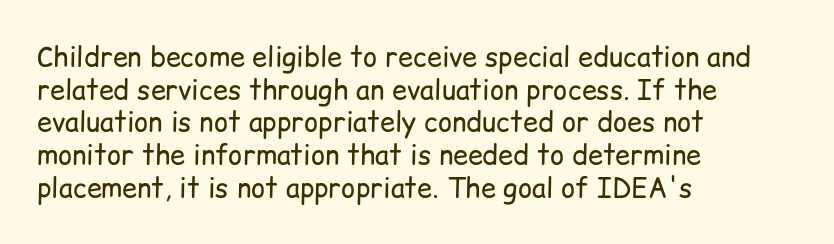
{"italic": "no", "bold": "no", "underline": "no", "align": "left", "line_spacing_ratio": 1.21, "letter_spacing": "normal", "letter_spacing_em": 0.0, "glyph_px": 27}
